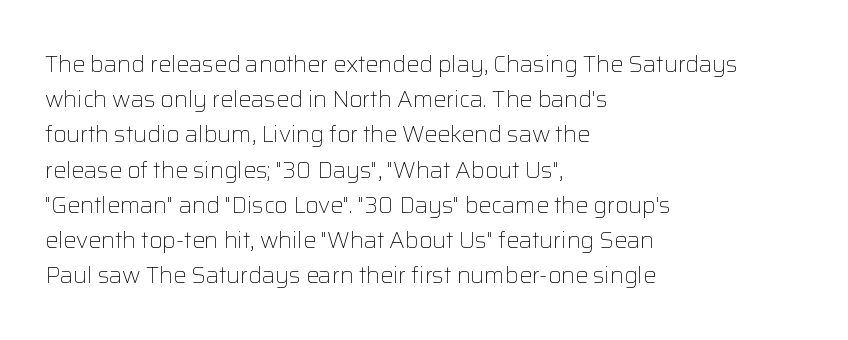
The image shows 23 px text type, upright; set left-aligned, normal line spacing (1.53x), normal letter spacing, not underlined.
